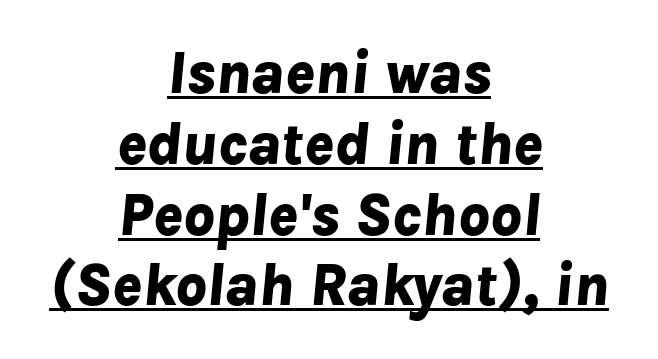
The image shows 61 px bold type, italic (leaning right); set centered, line spacing 1.16x, normal letter spacing, underlined; low stroke contrast and a medium x-height.
